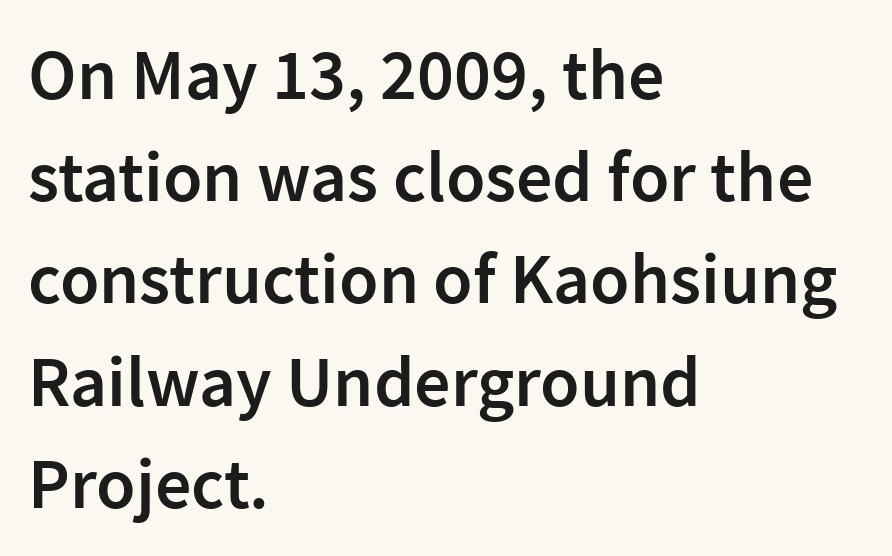
Q: Is the text bold? A: Semi-bold.
Q: Is the text italic (slanted)? A: No, it is upright.
Q: Is the typeface a serif or a sans-serif typeface? A: Sans-serif.
Q: Is the text underlined? A: No.
Q: How is the paragraph aligned? A: Left-aligned.
Q: Is the spacing between letters normal or unusually wide? A: Normal.
Q: Is the spacing between lines tight, normal or loose? A: Normal.
Q: Width (condensed, normal, or wide)? A: Normal.
Q: Stroke contrast? A: Low.
Q: x-height? A: Medium.
Q: Monospaced? A: No.
